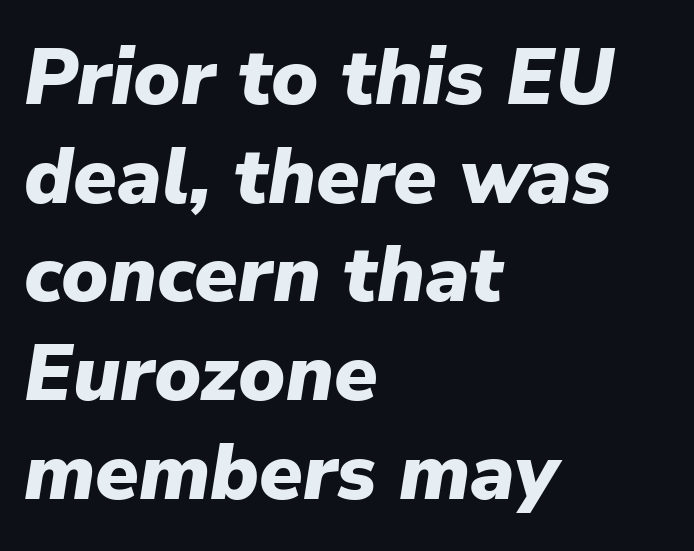
Q: Is the text bold? A: Yes.
Q: Is the text italic (slanted)? A: Yes, it leans right by about 9 degrees.
Q: Is the text underlined? A: No.
Q: How is the paragraph aligned? A: Left-aligned.
Q: Is the spacing between letters normal or unusually wide? A: Normal.
Q: Is the spacing between lines tight, normal or loose? A: Normal.
Q: Width (condensed, normal, or wide)? A: Normal.
Q: Stroke contrast? A: Low.
Q: x-height? A: Medium.
Q: Monospaced? A: No.
